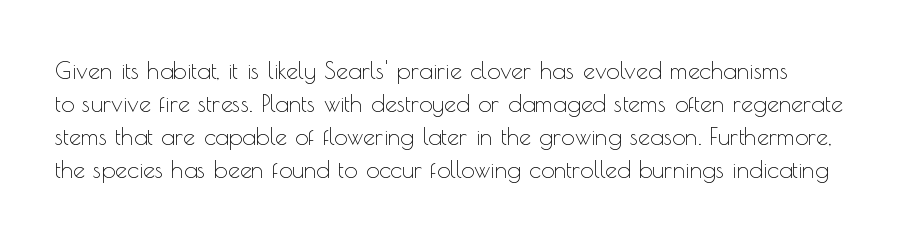
Compared with typical paragraphs, the rows here are spaced about the same. Stroke thickness stays within the range of a standard reading face or lighter. Words appear dense and cohesive because spacing is normal. Only glyphs here, with clear space below each row. This is the regular roman posture of the typeface.
